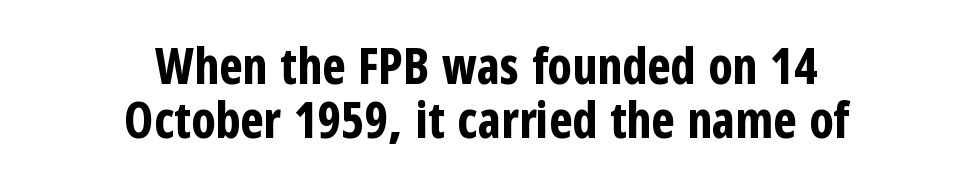
{"serif": "no", "italic": "no", "bold": "yes", "weight": "bold", "width": "condensed", "stroke_contrast": "low", "x_height": "medium", "monospaced": "no", "underline": "no", "align": "center", "line_spacing": "tight", "line_spacing_ratio": 1.1, "letter_spacing": "normal", "letter_spacing_em": 0.0, "glyph_px": 49}
